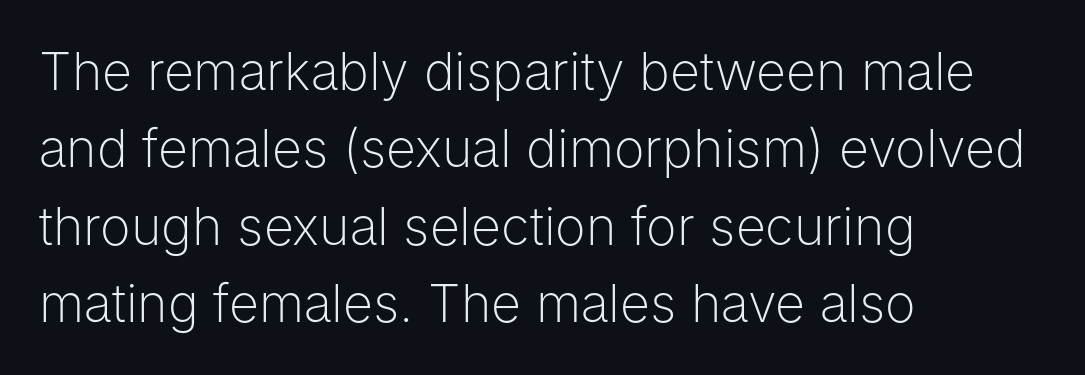
The image shows 52 px light sans-serif type, upright; set left-aligned, normal line spacing (1.49x), normal letter spacing, not underlined; low stroke contrast and a medium x-height.
